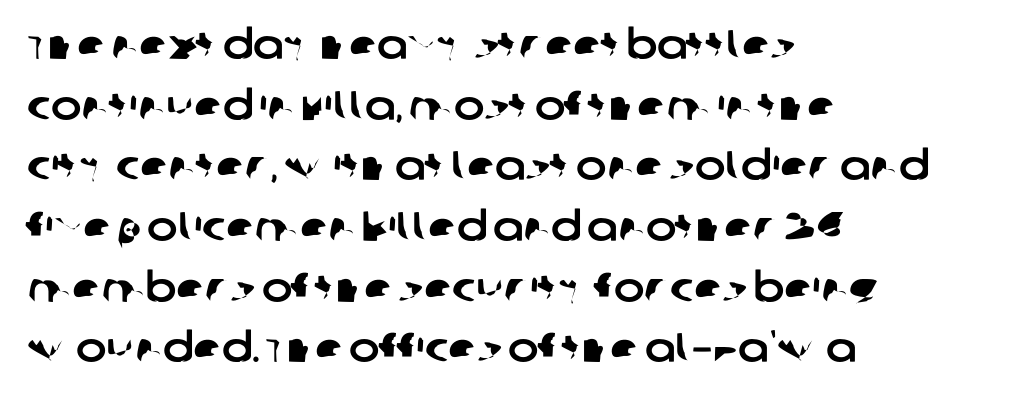
The image shows 41 px sans-serif type; set left-aligned, normal line spacing (1.48x), normal letter spacing, not underlined; low stroke contrast and a large x-height.
